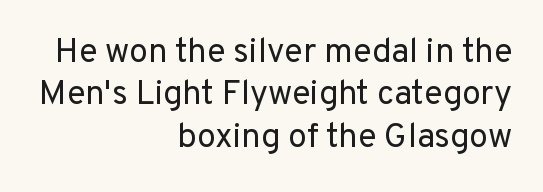
The image shows 34 px regular-weight sans-serif type, upright; set right-aligned, normal line spacing (1.25x), normal letter spacing, not underlined; low stroke contrast and a medium x-height.
